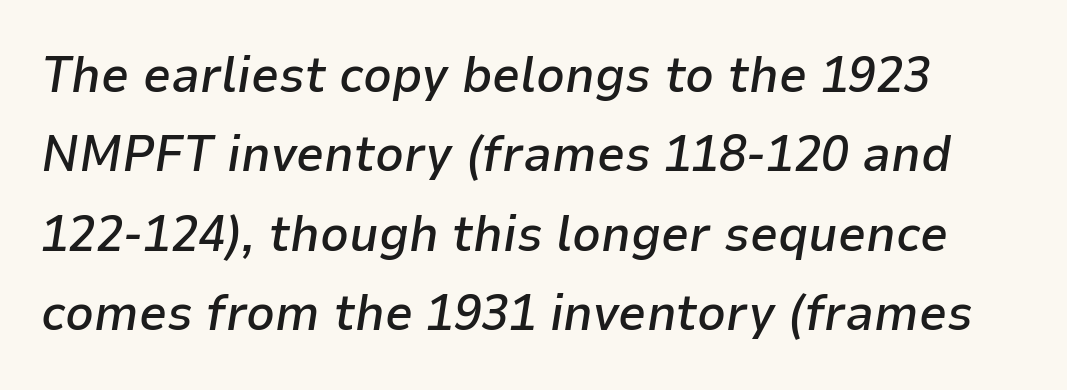
{"italic": "yes", "lean": "right", "slant_degrees": 9, "bold": "semi", "weight": "semibold", "width": "normal", "stroke_contrast": "low", "x_height": "medium", "monospaced": "no", "underline": "no", "line_spacing": "normal", "line_spacing_ratio": 1.59, "letter_spacing": "normal", "letter_spacing_em": 0.0, "glyph_px": 50}
